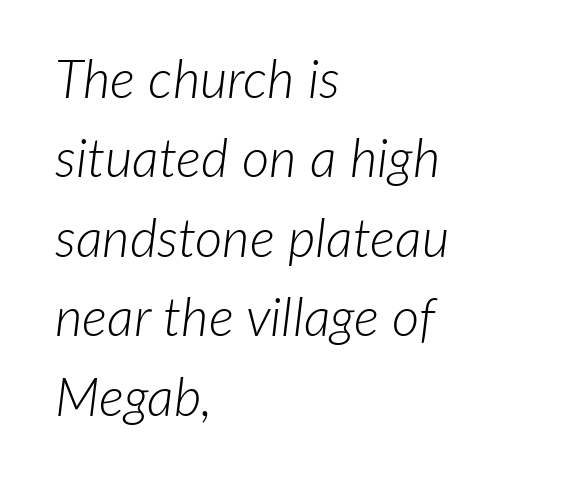
Line beginnings align vertically; line endings do not. Quick note: italic. Look at the tracking — it's just the regular setting, nothing added. Think of a printed novel: that variable character pitch is what you see here.
